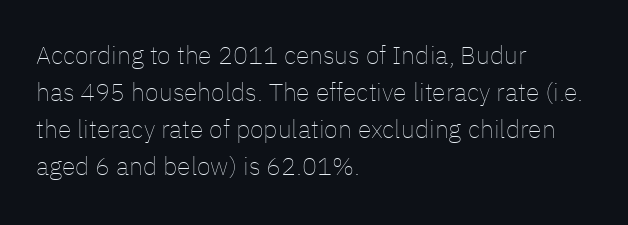
A typesetter would call this leading conventional body-copy spacing. Descender tails drop into unmarked territory. Visually the block forms a straight wall on the left and a jagged coastline on the right. Do the letters lean? They stand straight.
